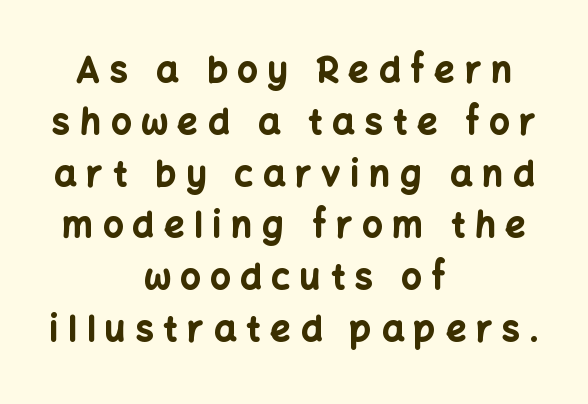
The image shows 35 px bold sans-serif type, upright; set centered, normal line spacing (1.48x), unusually wide letter spacing (+0.29 em), not underlined; low stroke contrast and a medium x-height.
